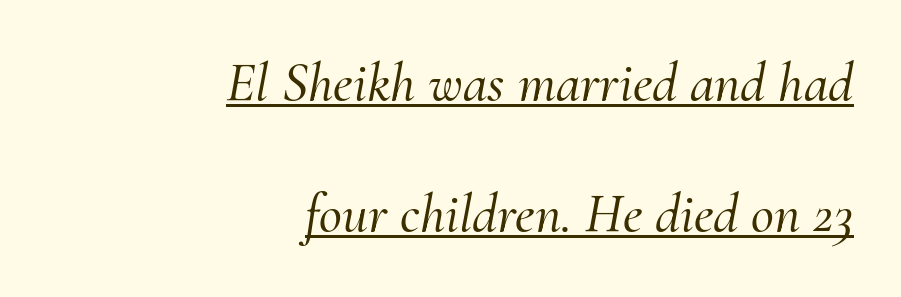
The image shows 56 px serif type, italic (leaning right); set right-aligned, loose line spacing (2.34x), normal letter spacing, underlined; medium stroke contrast and a small x-height.
